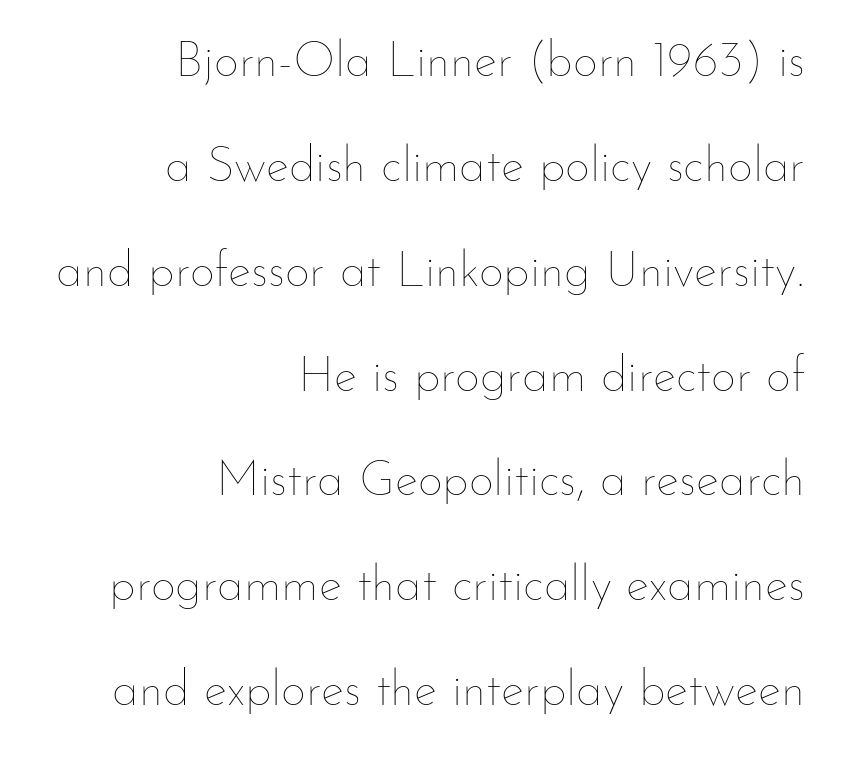
{"italic": "no", "bold": "no", "weight": "thin", "width": "normal", "stroke_contrast": "low", "x_height": "small", "monospaced": "no", "underline": "no", "align": "right", "line_spacing": "loose", "line_spacing_ratio": 2.14, "letter_spacing": "normal", "letter_spacing_em": 0.0, "glyph_px": 49}
